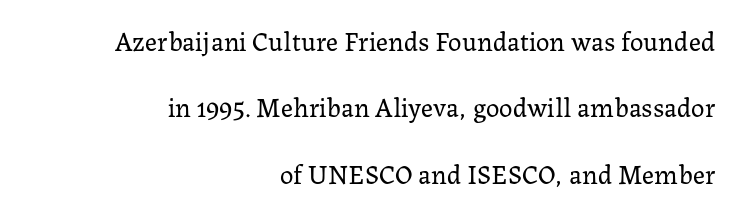
Q: Is the text bold? A: No.
Q: Is the text italic (slanted)? A: No, it is upright.
Q: Is the text underlined? A: No.
Q: How is the paragraph aligned? A: Right-aligned.
Q: Is the spacing between letters normal or unusually wide? A: Normal.
Q: Is the spacing between lines tight, normal or loose? A: Loose.
